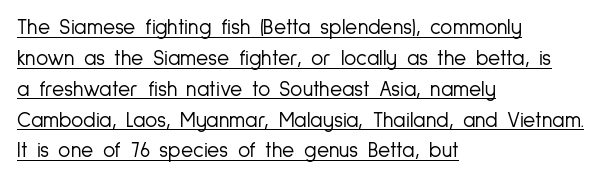
The image shows 21 px text type, upright; set left-aligned, normal line spacing (1.47x), normal letter spacing, underlined.
